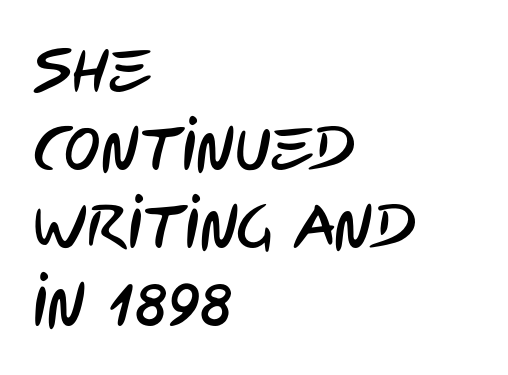
{"serif": "no", "width": "condensed", "stroke_contrast": "low", "x_height": "large", "monospaced": "no", "underline": "no", "align": "left", "line_spacing": "normal", "line_spacing_ratio": 1.28, "letter_spacing": "normal", "letter_spacing_em": 0.0, "glyph_px": 61}
